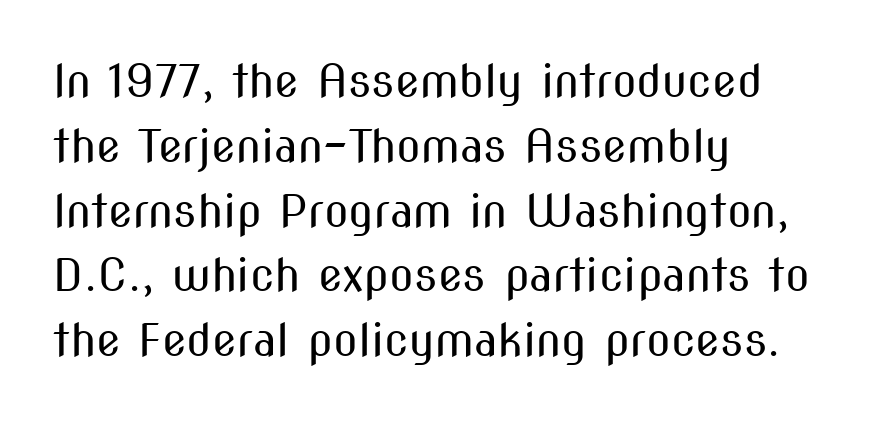
{"serif": "no", "italic": "no", "bold": "no", "weight": "regular", "width": "condensed", "stroke_contrast": "medium", "x_height": "medium", "monospaced": "no", "underline": "no", "align": "left", "line_spacing": "normal", "line_spacing_ratio": 1.44, "letter_spacing": "normal", "letter_spacing_em": 0.0, "glyph_px": 45}
